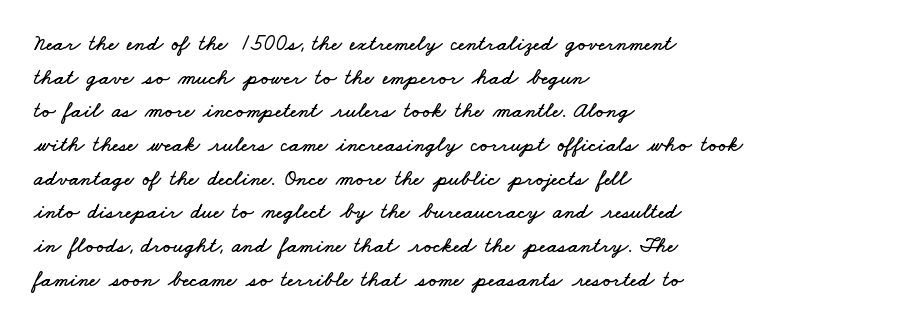
{"underline": "no", "align": "left", "line_spacing": "normal", "line_spacing_ratio": 1.53, "letter_spacing": "normal", "letter_spacing_em": 0.0, "glyph_px": 22}
